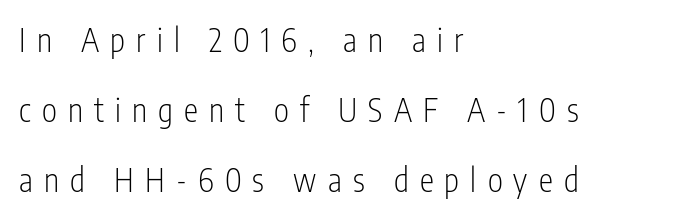
The letters advance in unequal steps, a hallmark of proportional type. The lettering stays uniformly vertical, giving the passage a roman look. Quick note: interline space is abundant. The specimen omits any rule beneath the text block's lines. Nothing heavy about these letters — not bold at all.
